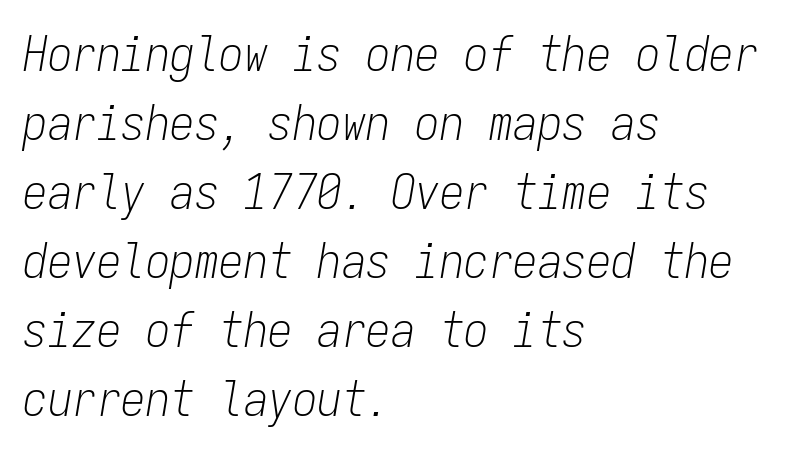
Q: Is the text bold? A: No.
Q: Is the text italic (slanted)? A: Yes, it leans right by about 9 degrees.
Q: Is the text underlined? A: No.
Q: How is the paragraph aligned? A: Left-aligned.
Q: Is the spacing between letters normal or unusually wide? A: Normal.
Q: Is the spacing between lines tight, normal or loose? A: Normal.
Q: Width (condensed, normal, or wide)? A: Condensed.
Q: Stroke contrast? A: Low.
Q: x-height? A: Medium.
Q: Monospaced? A: Yes.
